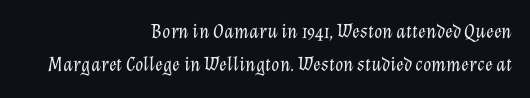
{"italic": "yes", "lean": "right", "slant_degrees": 12, "bold": "no", "underline": "no", "align": "right", "line_spacing": "normal", "line_spacing_ratio": 1.58, "letter_spacing": "normal", "letter_spacing_em": 0.0, "glyph_px": 21}
